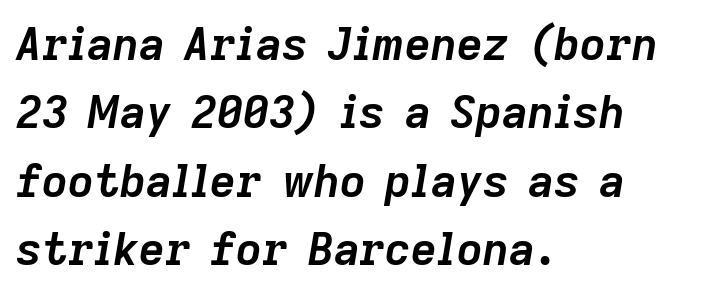
The image shows 45 px semibold type, italic (leaning right); set left-aligned, normal line spacing (1.52x), normal letter spacing, not underlined; low stroke contrast and a medium x-height.
